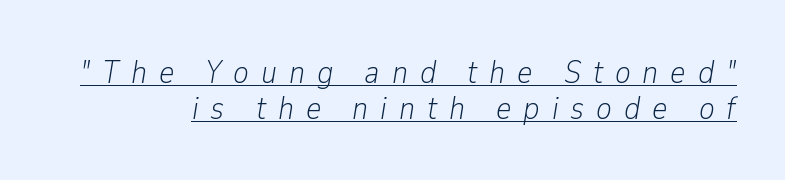
The image shows 33 px light, condensed type, italic (leaning right); set right-aligned, tight line spacing (1.09x), unusually wide letter spacing (+0.36 em), underlined; low stroke contrast and a medium x-height.
